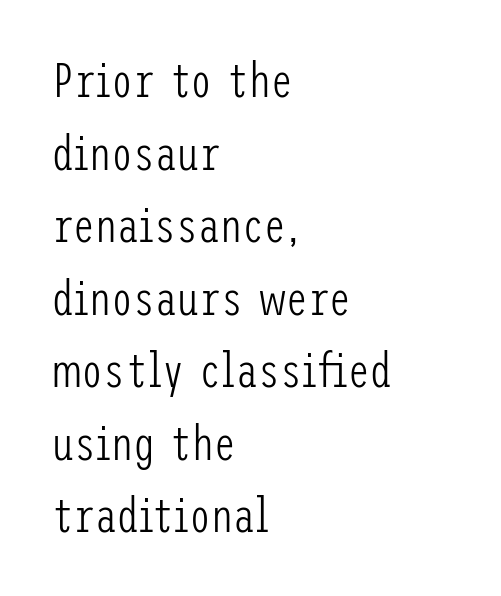
Q: Is the text bold? A: No.
Q: Is the text italic (slanted)? A: No, it is upright.
Q: Is the typeface a serif or a sans-serif typeface? A: Sans-serif.
Q: Is the text underlined? A: No.
Q: How is the paragraph aligned? A: Left-aligned.
Q: Is the spacing between letters normal or unusually wide? A: Normal.
Q: Is the spacing between lines tight, normal or loose? A: Normal.
Q: Width (condensed, normal, or wide)? A: Condensed.
Q: Stroke contrast? A: Low.
Q: x-height? A: Medium.
